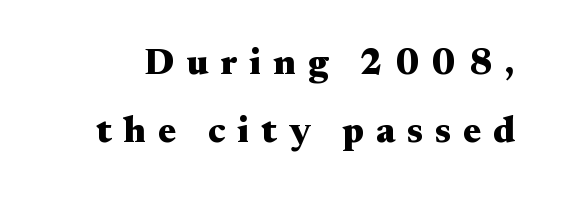
The image shows 37 px heavy, wide serif type, upright; set line spacing 1.84x, unusually wide letter spacing (+0.33 em), not underlined; medium stroke contrast and a small x-height.
